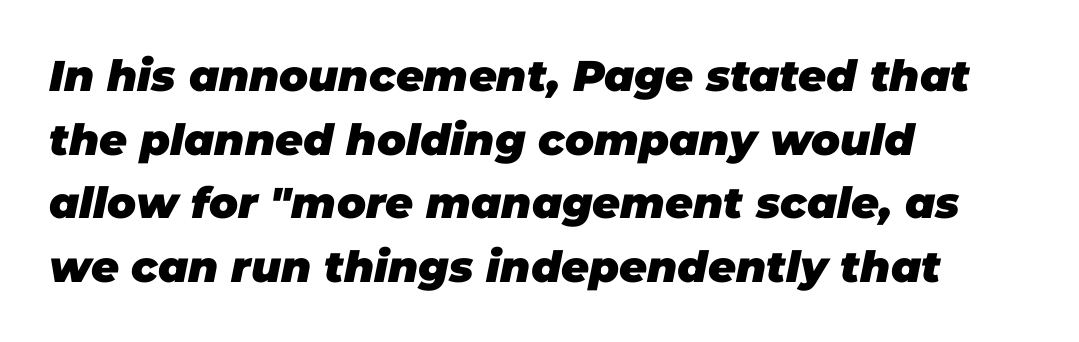
{"italic": "yes", "lean": "right", "slant_degrees": 11, "bold": "yes", "weight": "heavy", "width": "normal", "stroke_contrast": "low", "x_height": "large", "monospaced": "no", "underline": "no", "align": "left", "line_spacing": "normal", "line_spacing_ratio": 1.48, "letter_spacing": "normal", "letter_spacing_em": 0.0, "glyph_px": 43}
